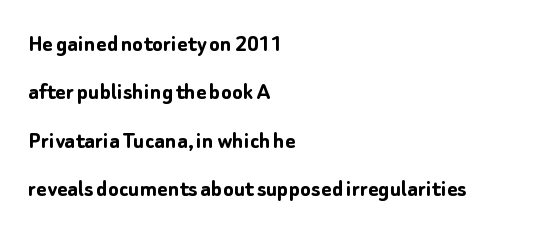
Q: Is the text bold? A: Yes.
Q: Is the text italic (slanted)? A: No, it is upright.
Q: Is the text underlined? A: No.
Q: How is the paragraph aligned? A: Left-aligned.
Q: Is the spacing between letters normal or unusually wide? A: Normal.
Q: Is the spacing between lines tight, normal or loose? A: Loose.
